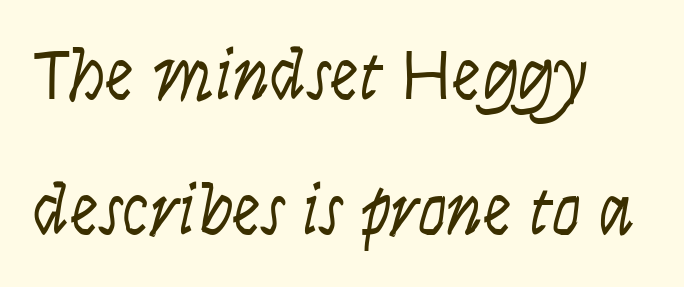
Each stroke keeps to a modest, everyday thickness or less. These lines are rendered in a variable-pitch font. Tracking here is standard; glyphs follow each other at the usual distance. Descenders hang freely into open space. In terms of posture, this sample is oblique. In CSS terms this would be text-align: left.
